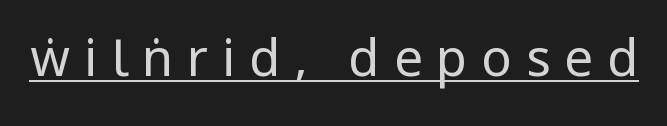
Are there feet on the stems? There aren't — it's a sans. Underlined type. Posture: straight, roman, zero tilt. Each stroke keeps to a modest, everyday thickness or less. Short note: letters widely spaced. Looks like regular typesetting: each glyph gets only the width it needs.
